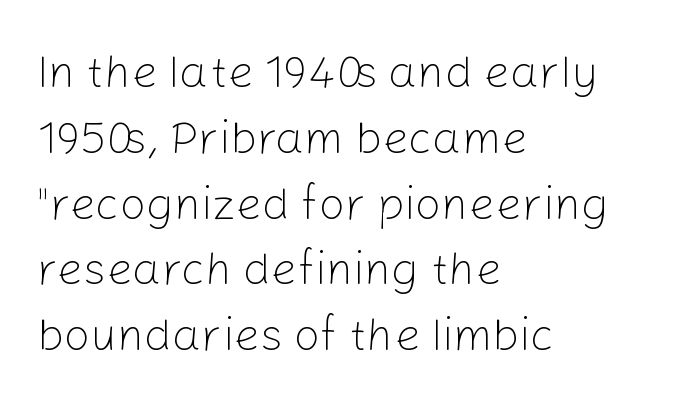
Q: Is the text bold? A: No.
Q: Is the text italic (slanted)? A: No, it is upright.
Q: Is the typeface a serif or a sans-serif typeface? A: Sans-serif.
Q: Is the text underlined? A: No.
Q: How is the paragraph aligned? A: Left-aligned.
Q: Is the spacing between letters normal or unusually wide? A: Normal.
Q: Is the spacing between lines tight, normal or loose? A: Normal.
Q: Width (condensed, normal, or wide)? A: Normal.
Q: Stroke contrast? A: Low.
Q: x-height? A: Medium.
Q: Monospaced? A: No.
